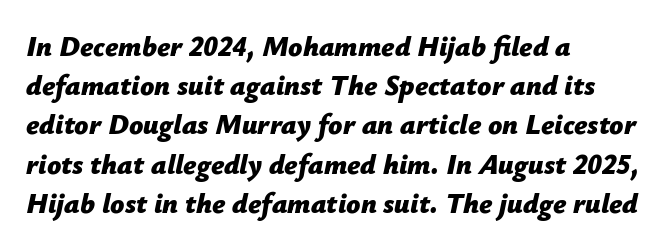
The image shows 28 px bold type, italic (leaning right); set left-aligned, normal line spacing (1.4x), normal letter spacing, not underlined; low stroke contrast and a medium x-height.
